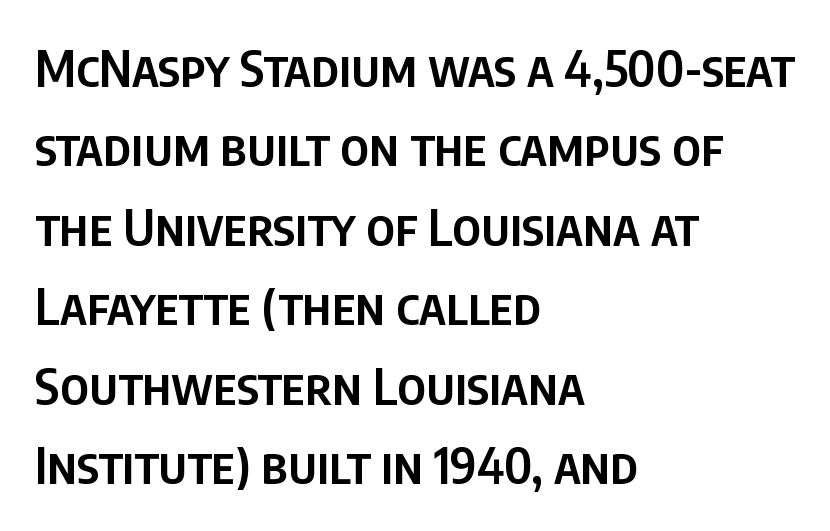
This rendering leaves character spacing at its baseline value. Posture: upright roman. Descender tails drop into unmarked territory. These lines are composed in type without serifs. Weight: semibold (demi).
